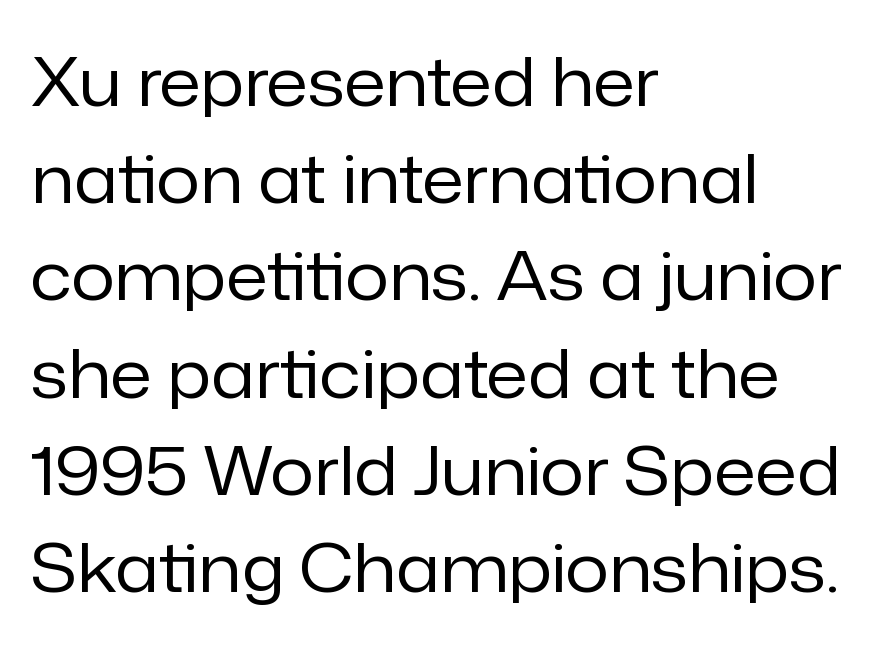
Do the characters align in a grid? No, the font is proportional. No feet cap the strokes, marking this as sans-serif type. The tracking reads as untouched default to a designer's eye. Honestly, the row spacing looks completely unremarkable. This rendering features lettering with no underline.
